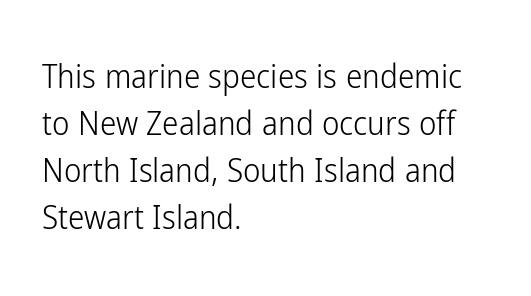
Q: Is the text bold? A: No.
Q: Is the text italic (slanted)? A: No, it is upright.
Q: Is the typeface a serif or a sans-serif typeface? A: Sans-serif.
Q: Is the text underlined? A: No.
Q: How is the paragraph aligned? A: Left-aligned.
Q: Is the spacing between letters normal or unusually wide? A: Normal.
Q: Is the spacing between lines tight, normal or loose? A: Normal.
Q: Width (condensed, normal, or wide)? A: Condensed.
Q: Stroke contrast? A: Low.
Q: x-height? A: Medium.
Q: Monospaced? A: No.
